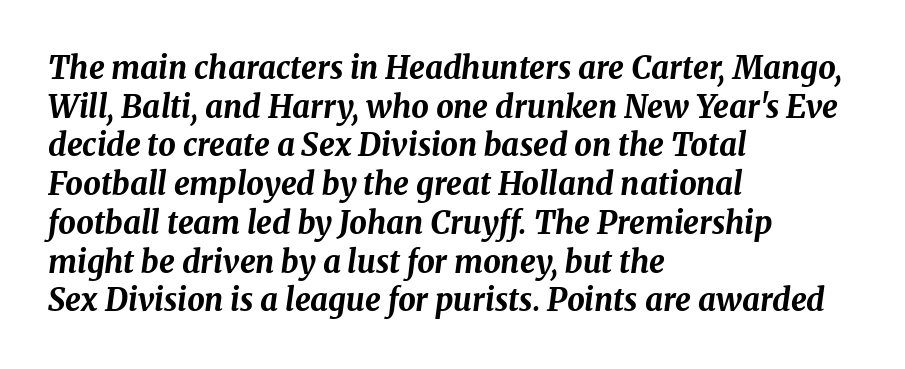
The image shows 31 px bold type, italic (leaning right); set left-aligned, normal line spacing (1.25x), normal letter spacing, not underlined; medium stroke contrast and a medium x-height.
